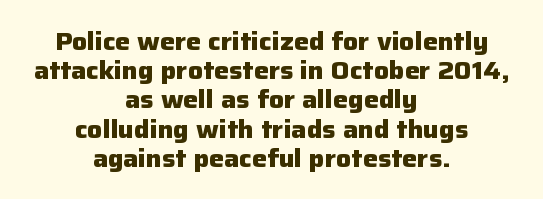
Q: Is the text bold? A: Yes.
Q: Is the text italic (slanted)? A: No, it is upright.
Q: Is the text underlined? A: No.
Q: How is the paragraph aligned? A: Centered.
Q: Is the spacing between letters normal or unusually wide? A: Normal.
